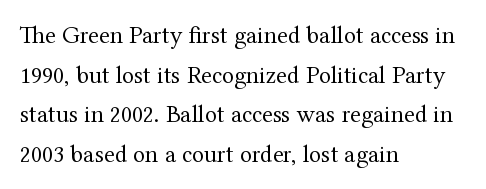
Q: Is the text bold? A: No.
Q: Is the text italic (slanted)? A: No, it is upright.
Q: Is the text underlined? A: No.
Q: How is the paragraph aligned? A: Left-aligned.
Q: Is the spacing between letters normal or unusually wide? A: Normal.
Q: Is the spacing between lines tight, normal or loose? A: Normal.
